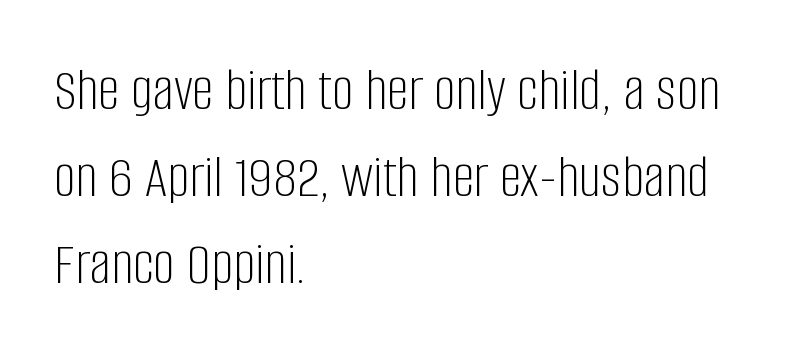
Is the stroke heavy? The answer is a plain regular-or-lighter. Plain, unruled lines of type. Students, observe: this is what conventionally led text looks like. Serifs: no, the terminals of the letterforms are clean. Where is the straight margin? On the left. The letterforms sit shoulder to shoulder at normal distance.
